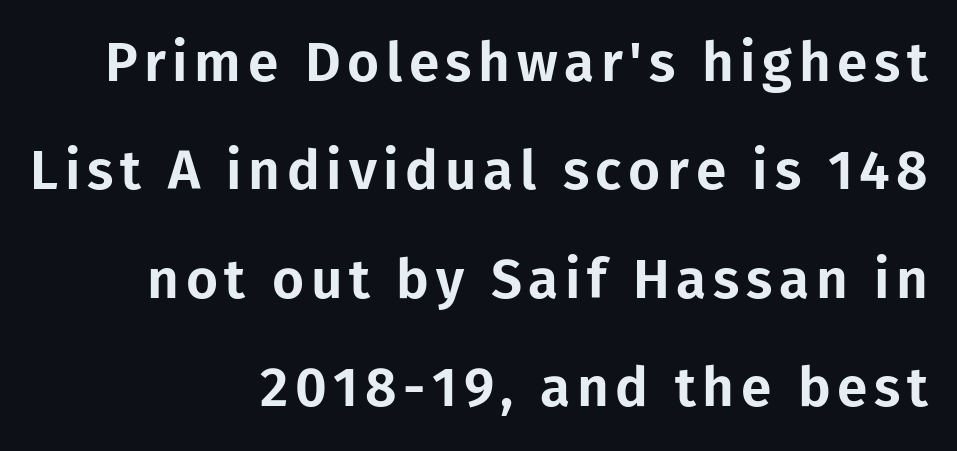
Casual observation: everything's shoved over to the right. Note the varied advance widths — an 'i' is clearly narrower than an 'm'. The characters display no serif detailing; their extremities are plain. Check the space under the baseline: it is left empty.
